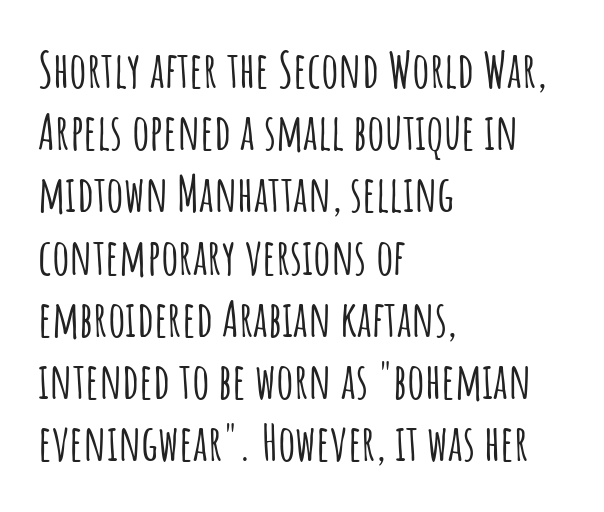
The image shows 49 px condensed sans-serif type, upright; set left-aligned, normal line spacing (1.27x), normal letter spacing, not underlined; low stroke contrast and a large x-height.
